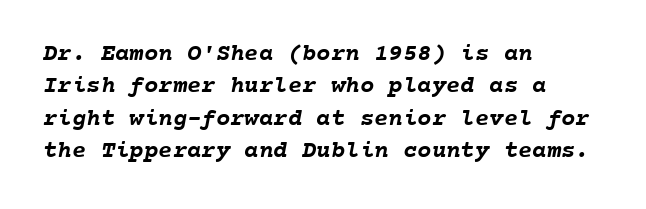
{"bold": "yes", "underline": "no", "align": "left", "line_spacing": "normal", "line_spacing_ratio": 1.35, "letter_spacing": "normal", "letter_spacing_em": 0.0, "glyph_px": 24}
